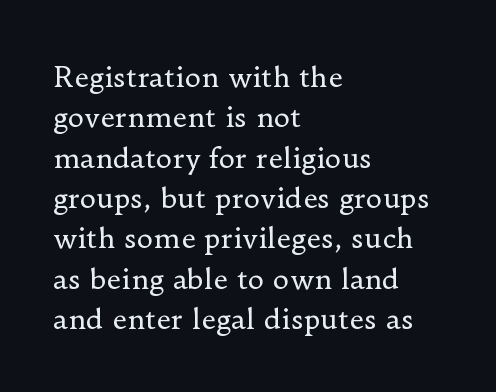
{"serif": "yes", "italic": "no", "bold": "no", "weight": "regular", "width": "normal", "stroke_contrast": "low", "x_height": "small", "monospaced": "no", "underline": "no", "align": "left", "line_spacing": "normal", "line_spacing_ratio": 1.44, "letter_spacing": "normal", "letter_spacing_em": 0.0, "glyph_px": 28}
